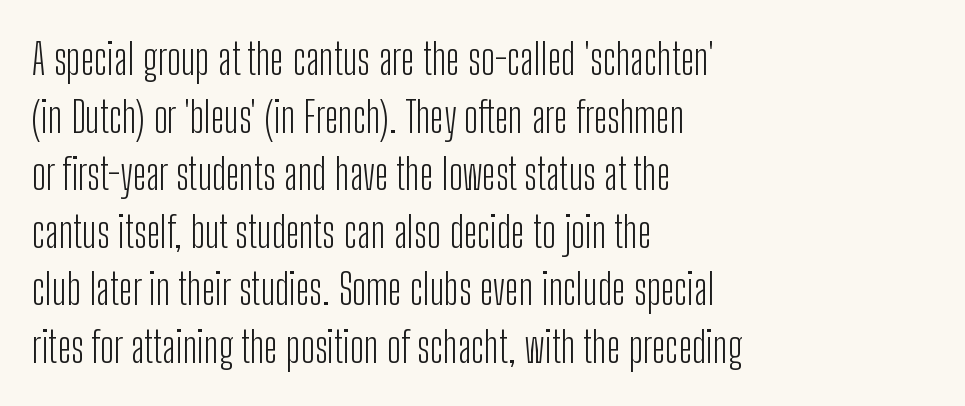
The image shows 43 px light, condensed sans-serif type, upright; set left-aligned, normal line spacing (1.34x), normal letter spacing, not underlined; low stroke contrast and a medium x-height.
